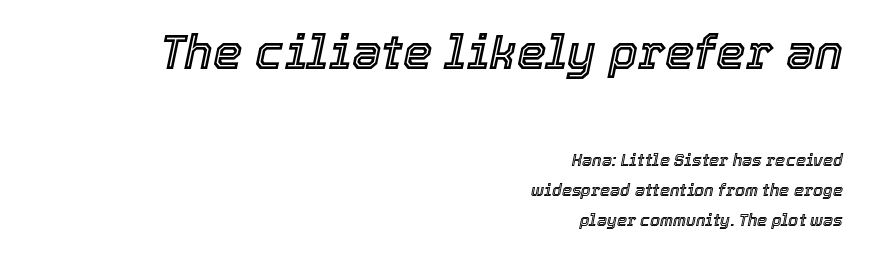
{"italic": "yes", "lean": "right", "slant_degrees": 12, "width": "normal", "x_height": "medium", "monospaced": "no", "underline": "no", "align": "right", "line_spacing_ratio": 1.86, "letter_spacing": "normal", "letter_spacing_em": 0.0, "larger_block": "first", "size_ratio": 2.94, "glyph_px": 47}
